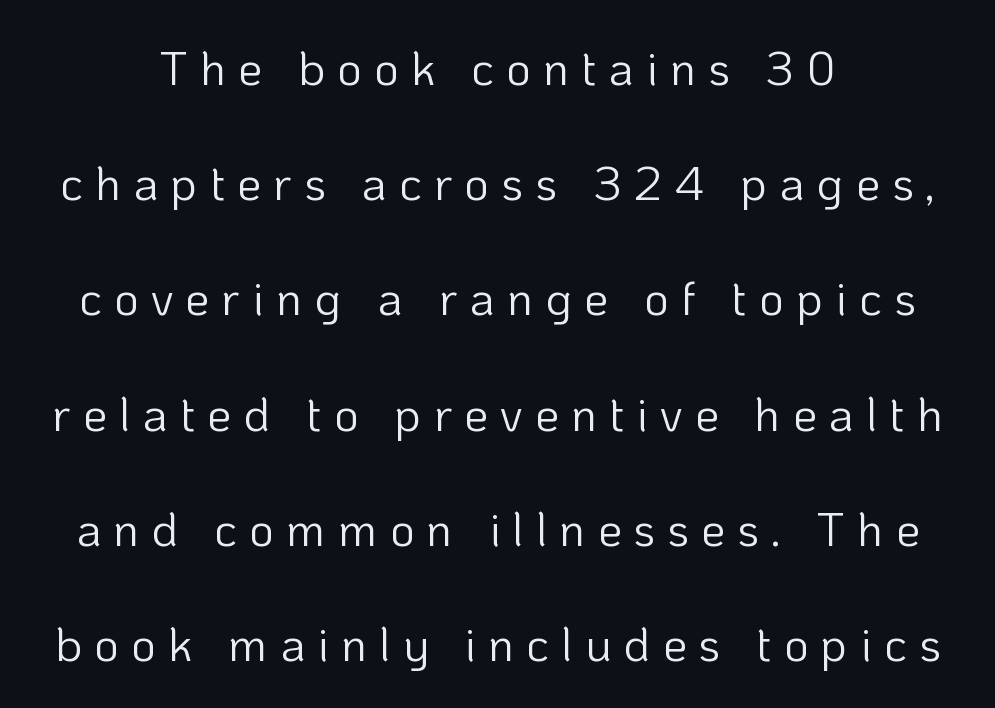
Does the lettering tilt? It doesn't — this is upright. The words here are not underlined. The text was rendered using a sans face with plain stroke endings. The passage shown is typed in a proportional face where columns would drift.
